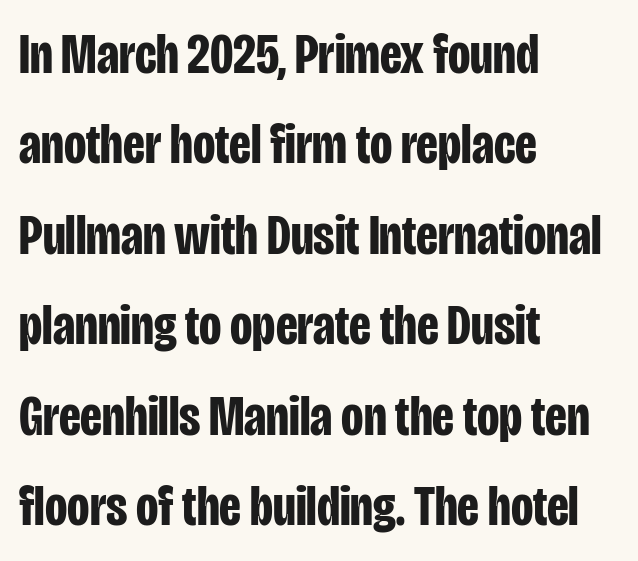
{"serif": "no", "italic": "no", "bold": "yes", "weight": "bold", "width": "condensed", "stroke_contrast": "low", "x_height": "large", "monospaced": "no", "underline": "no", "align": "left", "line_spacing": "normal", "line_spacing_ratio": 1.56, "letter_spacing": "normal", "letter_spacing_em": 0.0, "glyph_px": 58}
